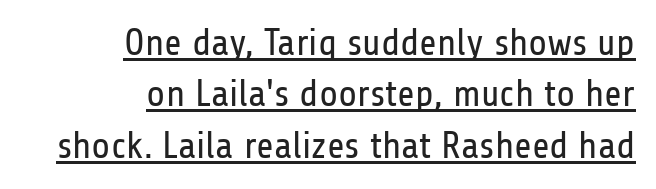
You could not count columns in this text — the font is proportionally spaced. Is the stroke heavy? The answer is a plain regular-or-lighter. Tall strokes in this sample are plumb rather than angled. Nope, no serifs anywhere on these letters. What decoration does the sample have? An underline. Line endings align vertically; line beginnings do not.
